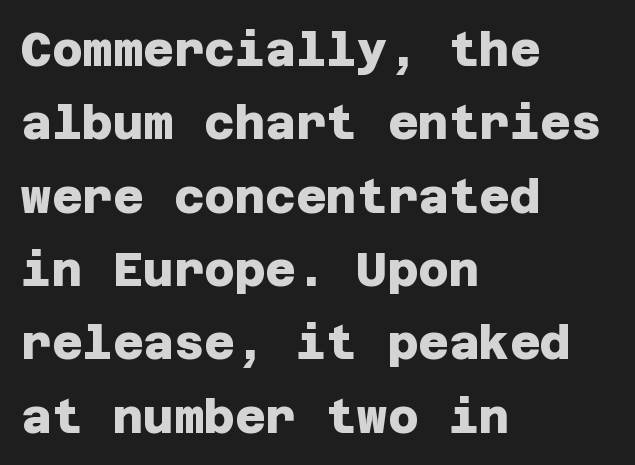
{"serif": "no", "bold": "yes", "weight": "heavy", "width": "normal", "stroke_contrast": "low", "x_height": "large", "underline": "no", "align": "left", "line_spacing": "normal", "line_spacing_ratio": 1.56, "letter_spacing": "normal", "letter_spacing_em": 0.0, "glyph_px": 47}
